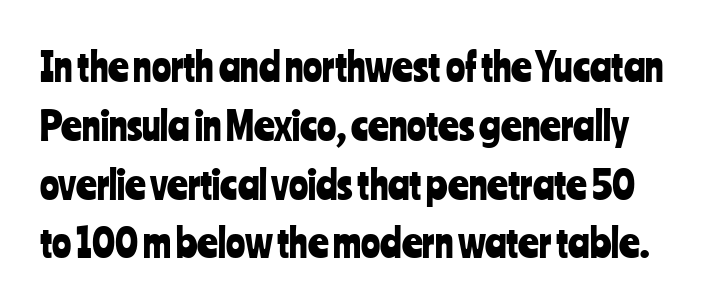
The image shows 40 px condensed sans-serif type, upright; set normal line spacing (1.47x), normal letter spacing, not underlined; low stroke contrast and a medium x-height.
